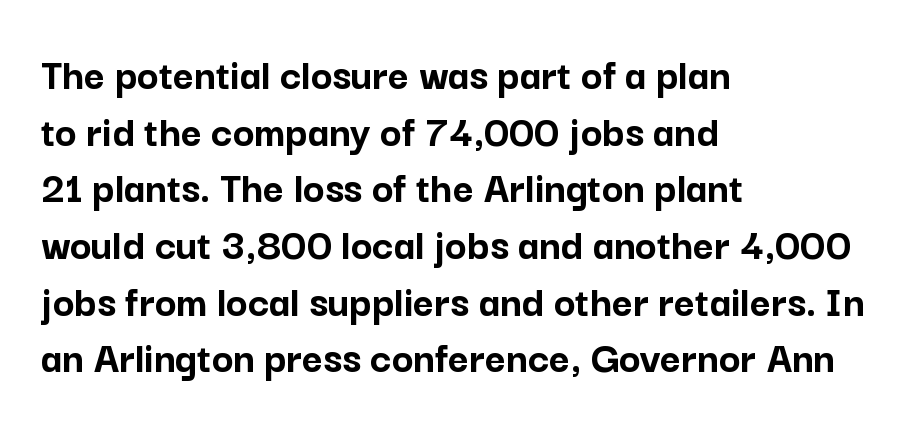
The rendering uses natural spacing where letterforms have individual widths. These lines carry a lot of weight — the face is fully bold. Nope, no serifs anywhere on these letters. Where is the straight margin? On the left.
